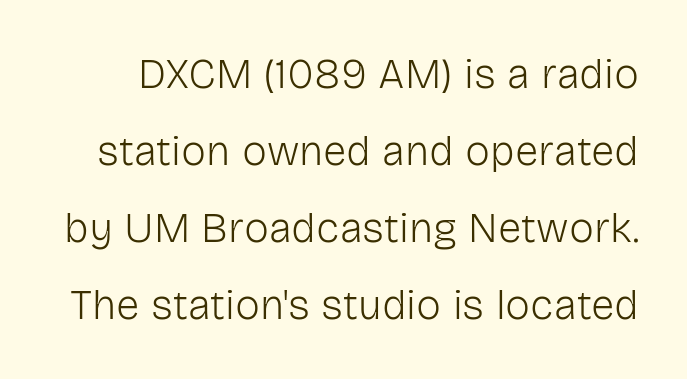
Q: Is the text bold? A: No.
Q: Is the text italic (slanted)? A: No, it is upright.
Q: Is the typeface a serif or a sans-serif typeface? A: Sans-serif.
Q: Is the text underlined? A: No.
Q: Is the spacing between letters normal or unusually wide? A: Normal.
Q: Width (condensed, normal, or wide)? A: Normal.
Q: Stroke contrast? A: Low.
Q: x-height? A: Medium.
Q: Monospaced? A: No.
